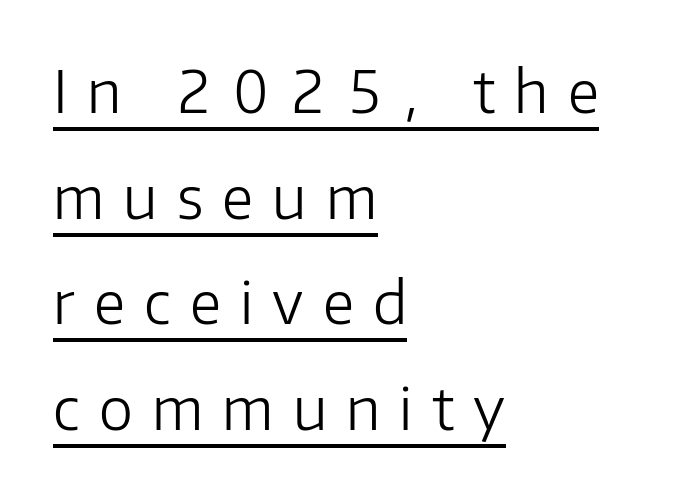
The image shows 58 px light sans-serif type, upright; set left-aligned, line spacing 1.82x, unusually wide letter spacing (+0.33 em), underlined; low stroke contrast and a medium x-height.
